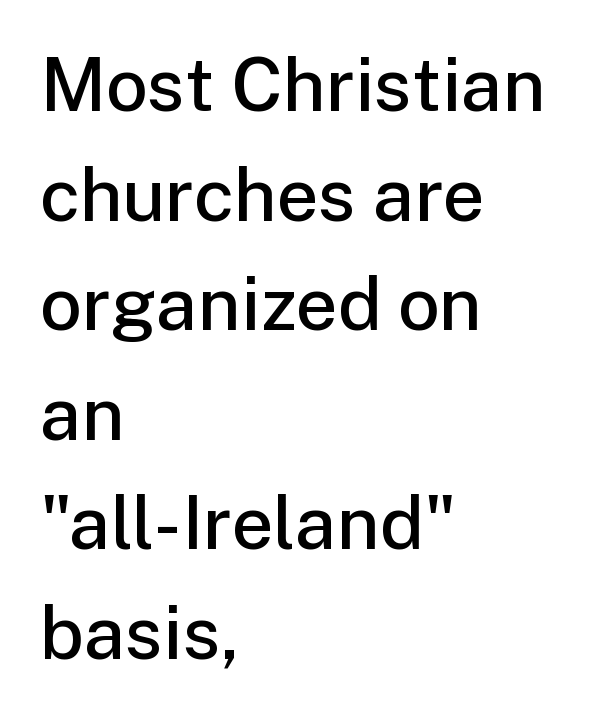
The image shows 74 px semibold sans-serif type, upright; set left-aligned, normal line spacing (1.48x), normal letter spacing, not underlined; low stroke contrast and a medium x-height.
